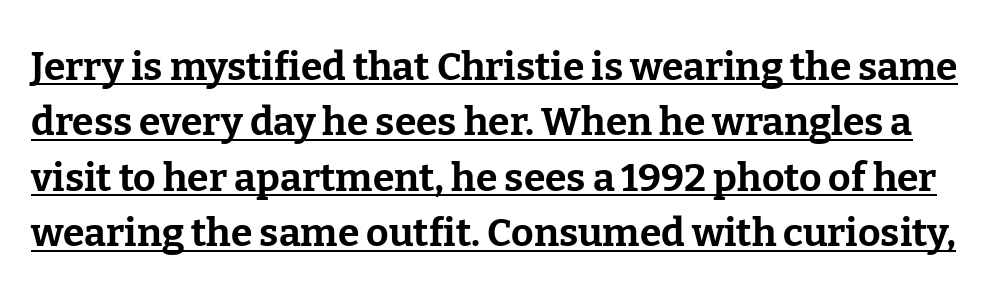
Q: Is the text bold? A: Yes.
Q: Is the text italic (slanted)? A: No, it is upright.
Q: Is the typeface a serif or a sans-serif typeface? A: Serif.
Q: Is the text underlined? A: Yes.
Q: Is the spacing between letters normal or unusually wide? A: Normal.
Q: Is the spacing between lines tight, normal or loose? A: Normal.
Q: Width (condensed, normal, or wide)? A: Normal.
Q: Stroke contrast? A: Low.
Q: x-height? A: Medium.
Q: Monospaced? A: No.
